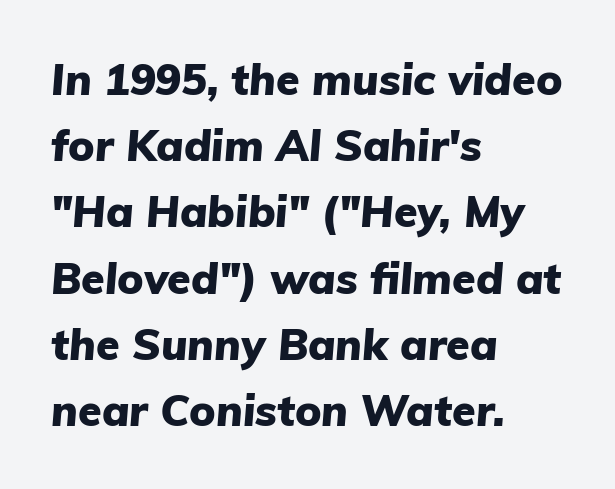
Q: Is the text bold? A: Yes.
Q: Is the text italic (slanted)? A: Yes, it leans right by about 5 degrees.
Q: Is the text underlined? A: No.
Q: How is the paragraph aligned? A: Left-aligned.
Q: Is the spacing between letters normal or unusually wide? A: Normal.
Q: Is the spacing between lines tight, normal or loose? A: Normal.
Q: Width (condensed, normal, or wide)? A: Normal.
Q: Stroke contrast? A: Low.
Q: x-height? A: Medium.
Q: Monospaced? A: No.
